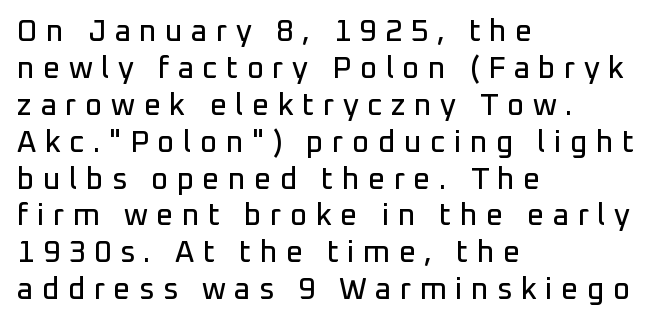
{"serif": "no", "italic": "no", "width": "normal", "stroke_contrast": "low", "x_height": "medium", "monospaced": "no", "underline": "no", "align": "left", "line_spacing_ratio": 1.23, "letter_spacing": "wide", "letter_spacing_em": 0.28, "glyph_px": 30}
